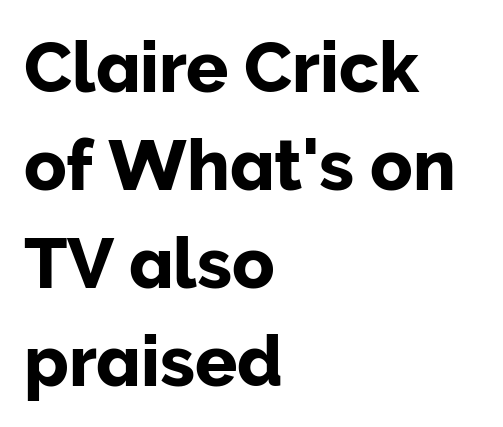
Q: Is the text italic (slanted)? A: No, it is upright.
Q: Is the typeface a serif or a sans-serif typeface? A: Sans-serif.
Q: Is the text underlined? A: No.
Q: How is the paragraph aligned? A: Left-aligned.
Q: Is the spacing between letters normal or unusually wide? A: Normal.
Q: Is the spacing between lines tight, normal or loose? A: Normal.
Q: Width (condensed, normal, or wide)? A: Normal.
Q: Stroke contrast? A: Low.
Q: x-height? A: Medium.
Q: Monospaced? A: No.
